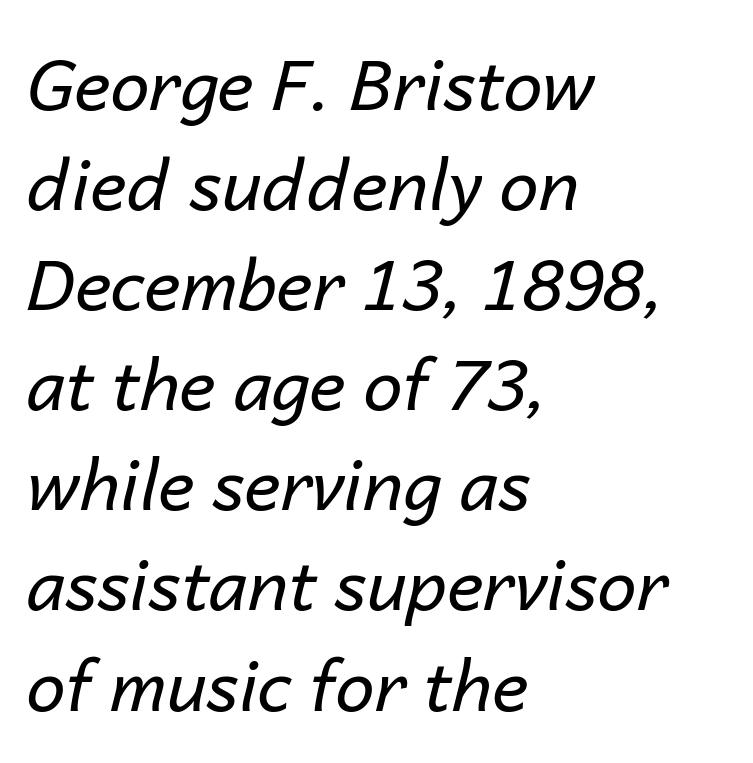
{"italic": "yes", "lean": "right", "slant_degrees": 14, "bold": "no", "weight": "regular", "width": "normal", "stroke_contrast": "low", "x_height": "medium", "monospaced": "no", "underline": "no", "align": "left", "line_spacing": "normal", "line_spacing_ratio": 1.43, "letter_spacing": "normal", "letter_spacing_em": 0.0, "glyph_px": 70}
